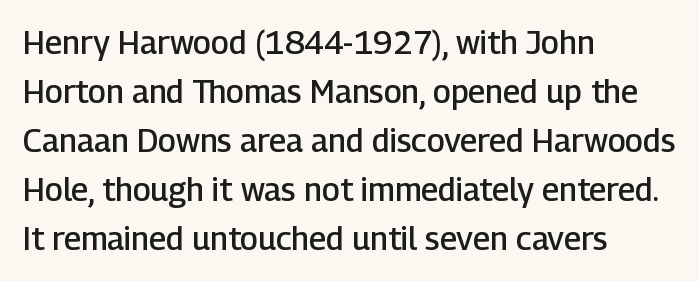
If you drew a line through each stem, it would be perfectly vertical. Character widths vary here, with narrow letters taking less room than wide ones. The typesetting leans somewhat heavy: a semibold. How would I describe the line gaps? Plain and ordinary. Typeset ragged right — the left edge is the straight one.
